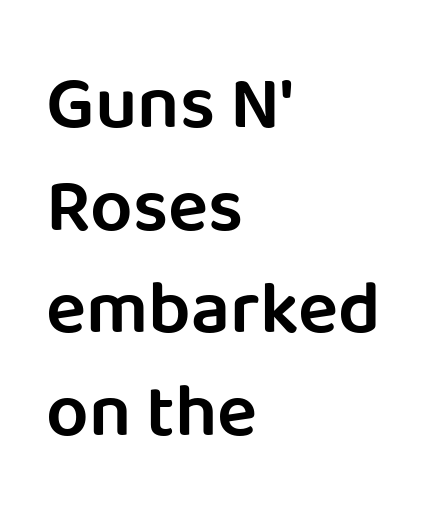
{"serif": "no", "italic": "no", "bold": "semi", "weight": "semibold", "width": "normal", "stroke_contrast": "low", "x_height": "large", "monospaced": "no", "underline": "no", "align": "left", "line_spacing": "normal", "line_spacing_ratio": 1.37, "letter_spacing": "normal", "letter_spacing_em": 0.0, "glyph_px": 75}
